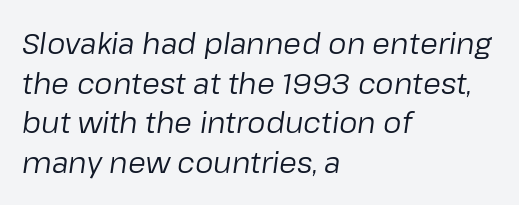
The image shows 29 px regular-weight type, italic (leaning right); set left-aligned, normal line spacing (1.37x), normal letter spacing, not underlined; low stroke contrast and a medium x-height.
